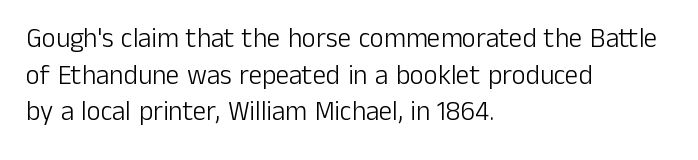
The image shows 27 px text type, upright; set left-aligned, normal line spacing (1.36x), normal letter spacing, not underlined.
